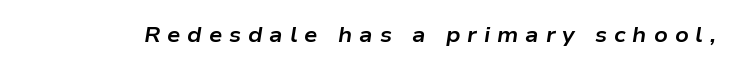
The letters are spread apart with noticeably loose tracking. No word sits above an underline. The letters are bold, with thick, heavy strokes. Compared with ordinary roman type, these characters are visibly tilted.
